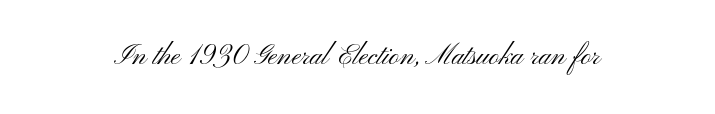
Spacing verdict: proportional, widths tailored to each character. These lines keep a tight, regular rhythm from letter to letter. The cut favours lightness, reaching ordinary text weight at its darkest.
